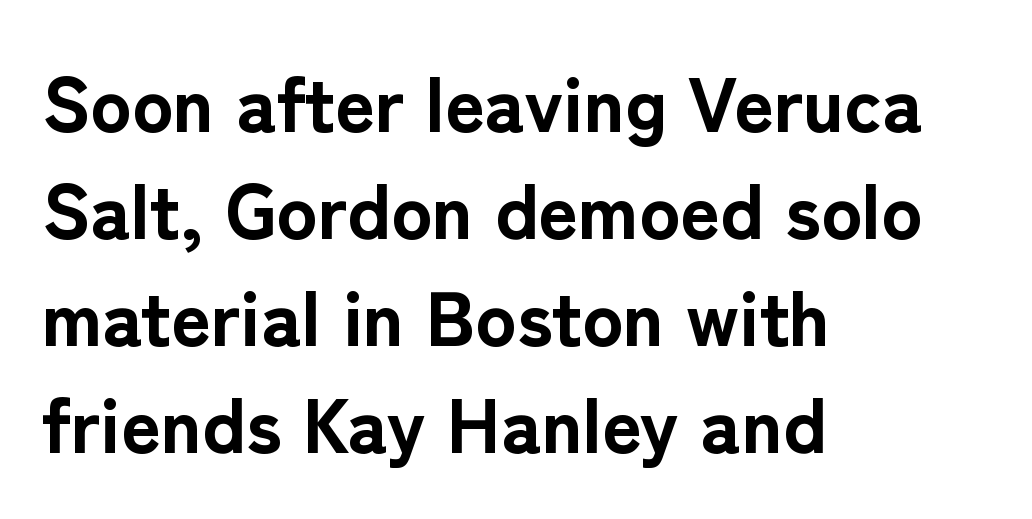
The axis of the letterforms is exactly vertical. Horizontally, the lines are justified to the leading edge only. The strokes are fattened all the way to bold. The passage shown has conventional tracking throughout.
